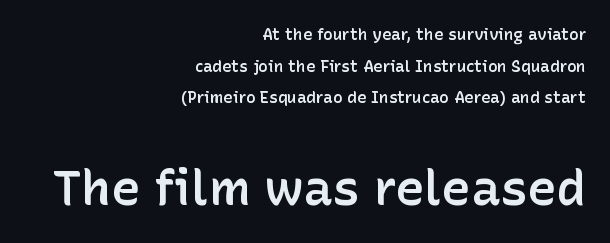
The face used here is proportionally spaced, like ordinary book or web type. The setting favours the right margin, as signatures and pull-quotes sometimes do. In terms of letterform style, serifs are entirely absent. Set as a demibold, roughly 600 on the weight scale. How are the letters spaced? Ordinarily, with no added tracking. Posture: vertical.
